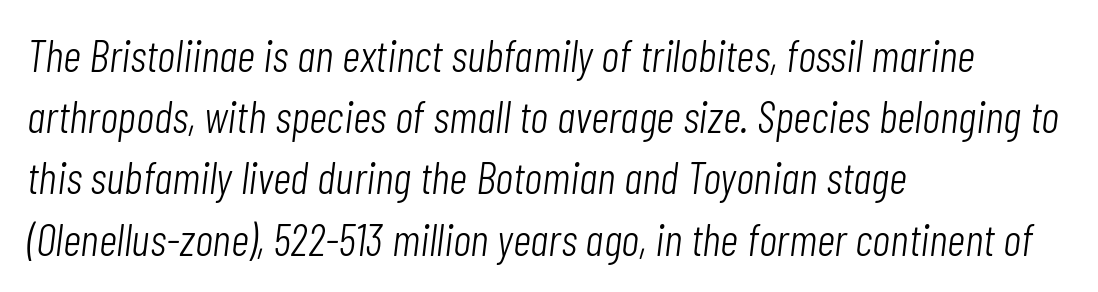
The image shows 45 px light, condensed type, italic (leaning right); set left-aligned, normal line spacing (1.36x), normal letter spacing, not underlined; low stroke contrast and a medium x-height.
